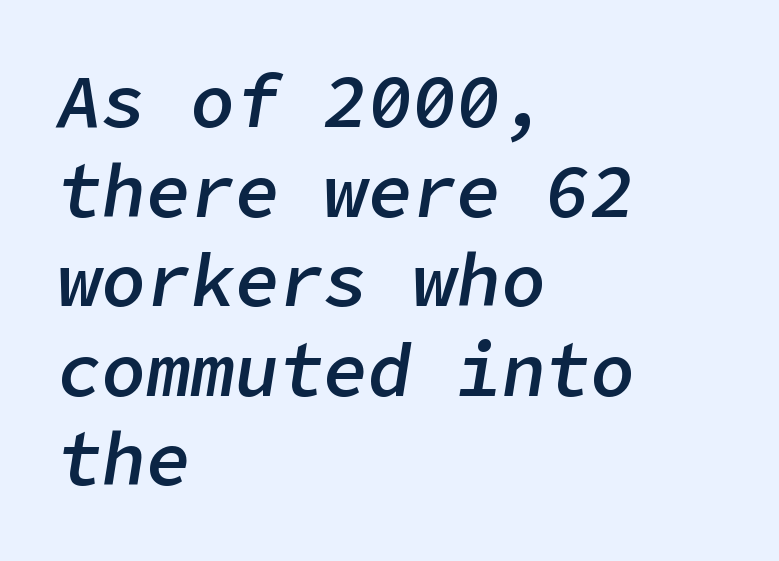
This is the in-between weight designers call semibold or demi. The lettering tilts uniformly, giving the passage an italic look. Quick note: underline off. There is no visible air inserted between adjacent glyphs. Leftover space on each line is placed entirely after the last word.
